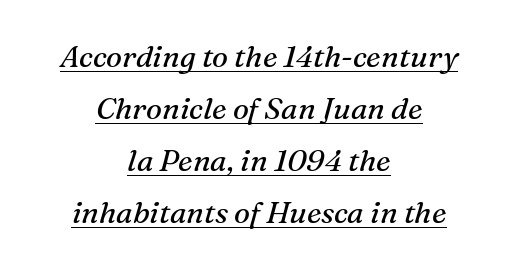
{"serif": "yes", "italic": "yes", "lean": "right", "slant_degrees": 16, "bold": "no", "weight": "regular", "width": "normal", "stroke_contrast": "medium", "x_height": "medium", "monospaced": "no", "underline": "yes", "align": "center", "line_spacing_ratio": 1.73, "letter_spacing": "normal", "letter_spacing_em": 0.0, "glyph_px": 30}
